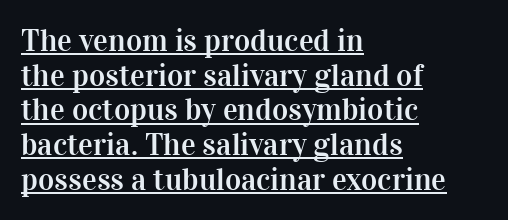
The image shows 31 px serif type, upright; set left-aligned, tight line spacing (1.12x), normal letter spacing, underlined; high stroke contrast and a medium x-height.
